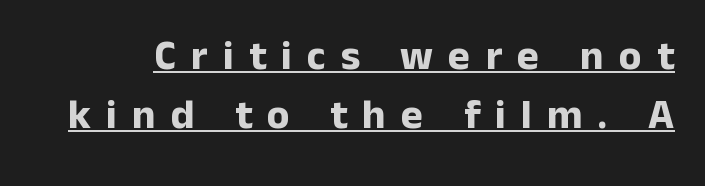
Q: Is the text bold? A: Yes.
Q: Is the text italic (slanted)? A: No, it is upright.
Q: Is the typeface a serif or a sans-serif typeface? A: Sans-serif.
Q: Is the text underlined? A: Yes.
Q: Is the spacing between letters normal or unusually wide? A: Unusually wide.
Q: Is the spacing between lines tight, normal or loose? A: Normal.
Q: Width (condensed, normal, or wide)? A: Normal.
Q: Stroke contrast? A: Low.
Q: x-height? A: Medium.
Q: Monospaced? A: No.
